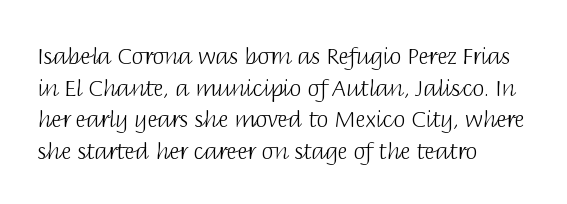
The image shows 22 px text type, upright; set left-aligned, normal line spacing (1.44x), normal letter spacing, not underlined.
